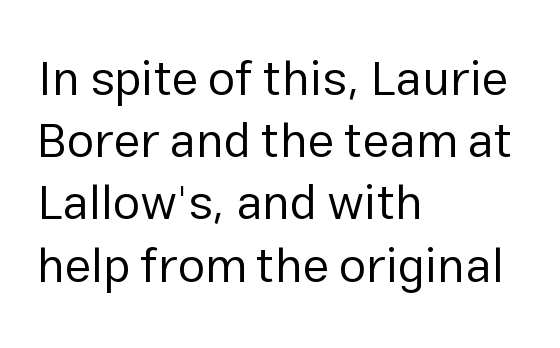
Q: Is the text bold? A: No.
Q: Is the text italic (slanted)? A: No, it is upright.
Q: Is the typeface a serif or a sans-serif typeface? A: Sans-serif.
Q: Is the text underlined? A: No.
Q: How is the paragraph aligned? A: Left-aligned.
Q: Is the spacing between letters normal or unusually wide? A: Normal.
Q: Is the spacing between lines tight, normal or loose? A: Normal.
Q: Width (condensed, normal, or wide)? A: Normal.
Q: Stroke contrast? A: Low.
Q: x-height? A: Medium.
Q: Monospaced? A: No.
